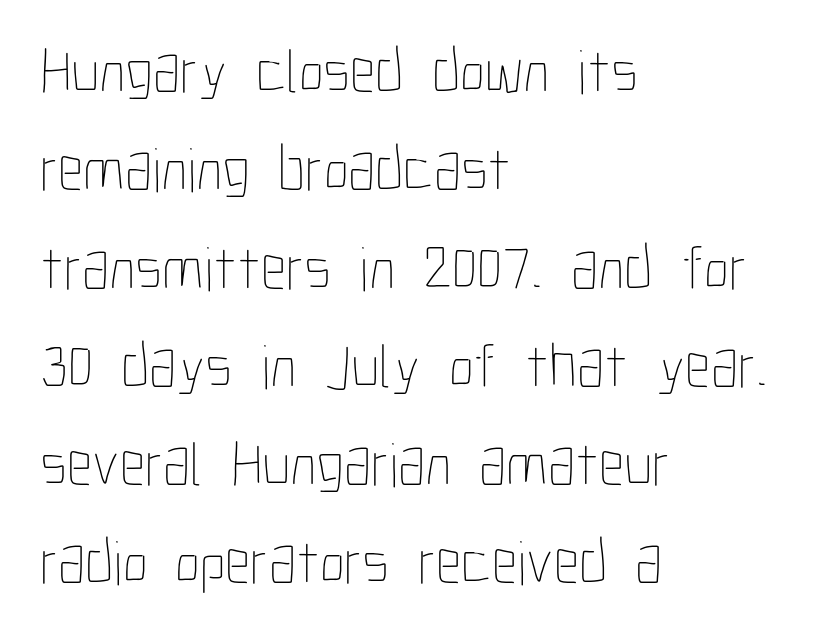
The image shows 63 px thin, condensed type, upright; set left-aligned, normal line spacing (1.56x), normal letter spacing, not underlined; low stroke contrast and a medium x-height.
